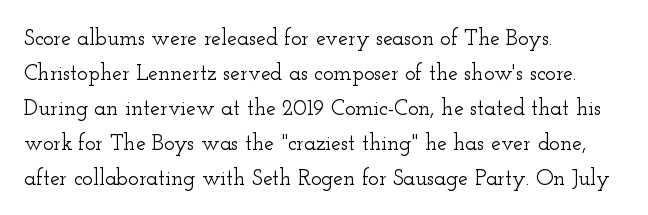
The vertical gap from one line to the next is medium. In terms of posture, this sample is upright. The ragged edge is on the right, which tells us the setting is flush left. Look at the tracking — it's just the regular setting, nothing added. Only glyphs here, with clear space below each row.
